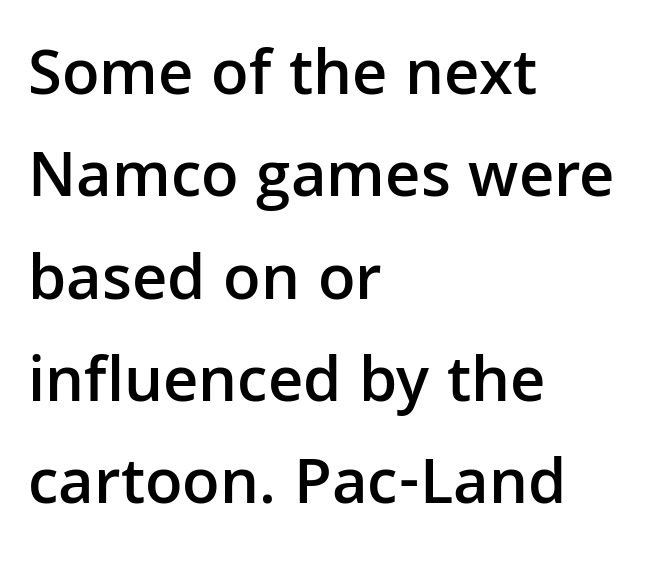
{"serif": "no", "italic": "no", "bold": "semi", "weight": "semibold", "width": "normal", "stroke_contrast": "low", "x_height": "medium", "monospaced": "no", "underline": "no", "align": "left", "line_spacing": "normal", "line_spacing_ratio": 1.55, "letter_spacing": "normal", "letter_spacing_em": 0.0, "glyph_px": 66}
